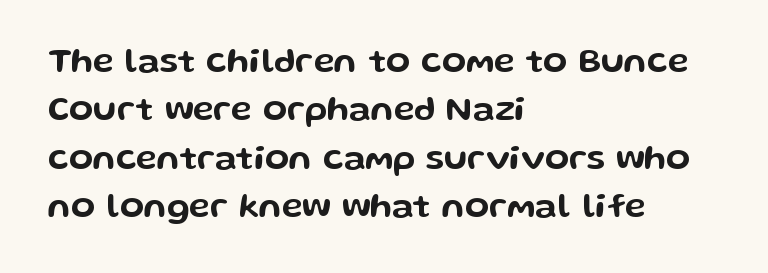
Q: Is the text italic (slanted)? A: No, it is upright.
Q: Is the typeface a serif or a sans-serif typeface? A: Sans-serif.
Q: Is the text underlined? A: No.
Q: How is the paragraph aligned? A: Left-aligned.
Q: Is the spacing between letters normal or unusually wide? A: Normal.
Q: Is the spacing between lines tight, normal or loose? A: Normal.
Q: Width (condensed, normal, or wide)? A: Wide.
Q: Stroke contrast? A: Low.
Q: x-height? A: Medium.
Q: Monospaced? A: No.
